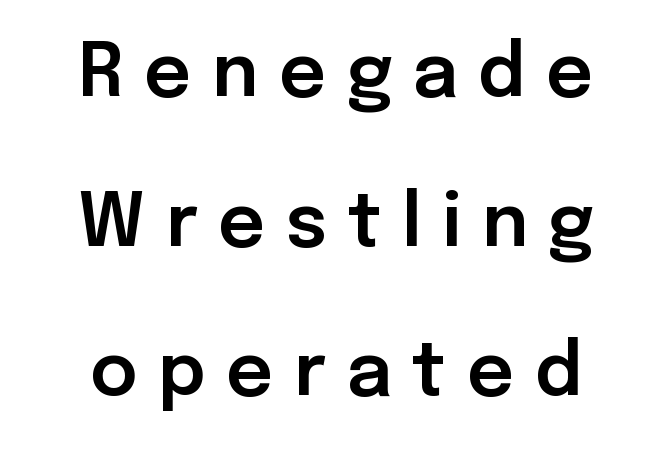
Each letter keeps its own natural width here, so spacing adapts to shape. Nope, no serifs anywhere on these letters. Airy leading. The area under the type is left untouched.
